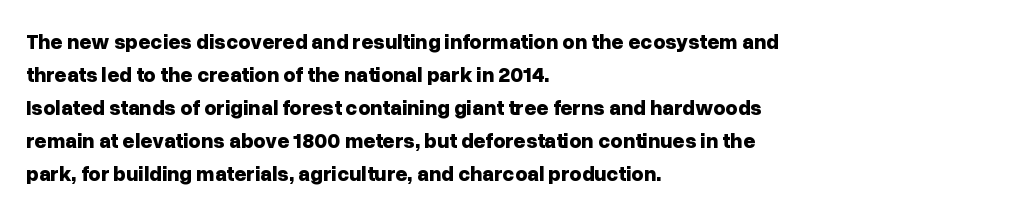
The sample has been set heavy, in full bold. Any mark beneath the type? The region is blank. The ragged edge is on the right, which tells us the setting is flush left. This sample uses plain, unmodified letter spacing. Posture: vertical. Does the leading feel generous? No, just average.
